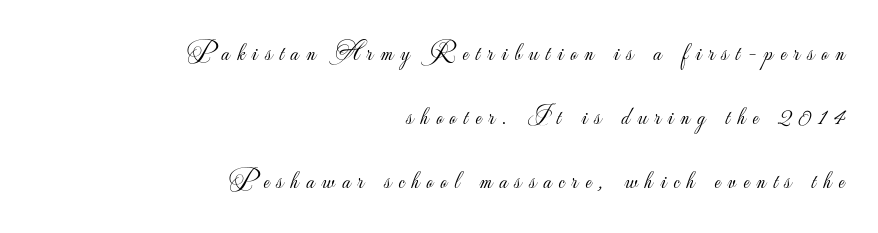
The image shows 26 px text type; set right-aligned, loose line spacing (2.46x), unusually wide letter spacing (+0.28 em), not underlined.
